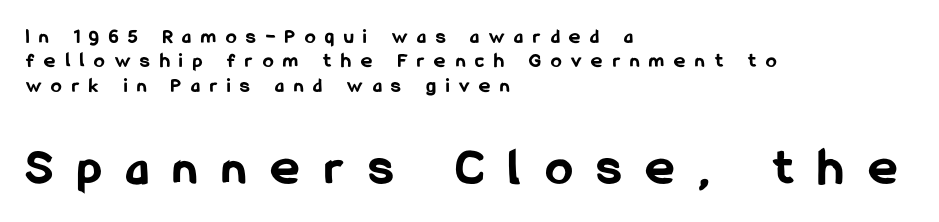
{"serif": "no", "italic": "no", "bold": "yes", "weight": "bold", "width": "condensed", "stroke_contrast": "low", "x_height": "medium", "monospaced": "no", "underline": "no", "align": "left", "line_spacing_ratio": 1.16, "letter_spacing": "wide", "letter_spacing_em": 0.48, "larger_block": "second", "size_ratio": 2.52, "glyph_px": 53}
